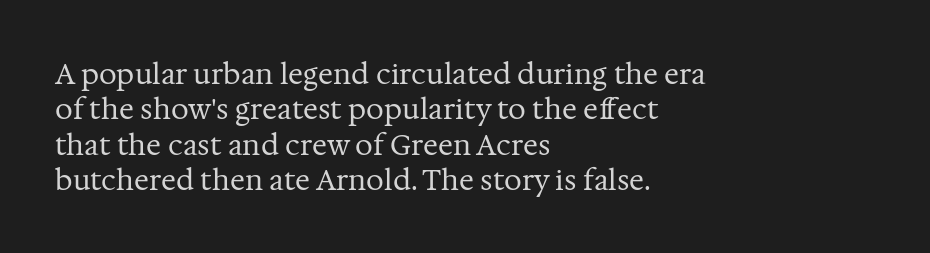
The image shows 28 px regular-weight serif type, upright; set left-aligned, normal line spacing (1.26x), normal letter spacing, not underlined; medium stroke contrast and a medium x-height.
